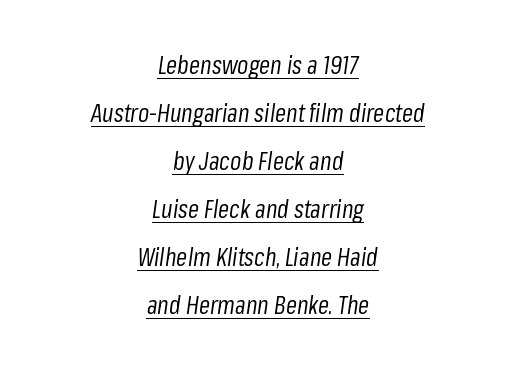
Weight class: somewhere from thin through regular. Is the type slanted? Yes — the strokes lean at a clear angle. Nobody touched the tracking dial on this one. The leading is generous, giving the passage an open texture.
